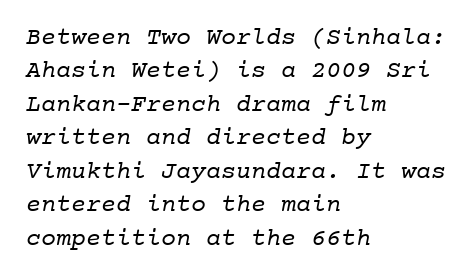
{"bold": "no", "underline": "no", "align": "left", "line_spacing": "normal", "line_spacing_ratio": 1.34, "letter_spacing": "normal", "letter_spacing_em": 0.0, "glyph_px": 25}
